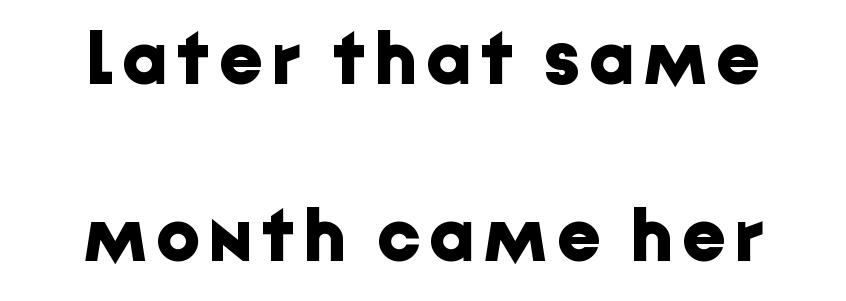
The image shows 76 px bold sans-serif type, upright; set loose line spacing (2.33x), not underlined; low stroke contrast and a medium x-height.
